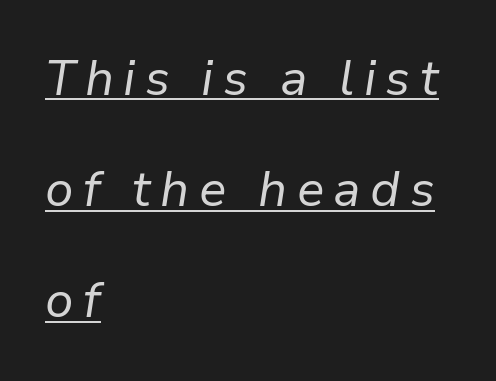
Q: Is the text bold? A: No.
Q: Is the text italic (slanted)? A: Yes, it leans right by about 9 degrees.
Q: Is the text underlined? A: Yes.
Q: How is the paragraph aligned? A: Left-aligned.
Q: Is the spacing between lines tight, normal or loose? A: Loose.
Q: Width (condensed, normal, or wide)? A: Normal.
Q: Stroke contrast? A: Low.
Q: x-height? A: Medium.
Q: Monospaced? A: No.
